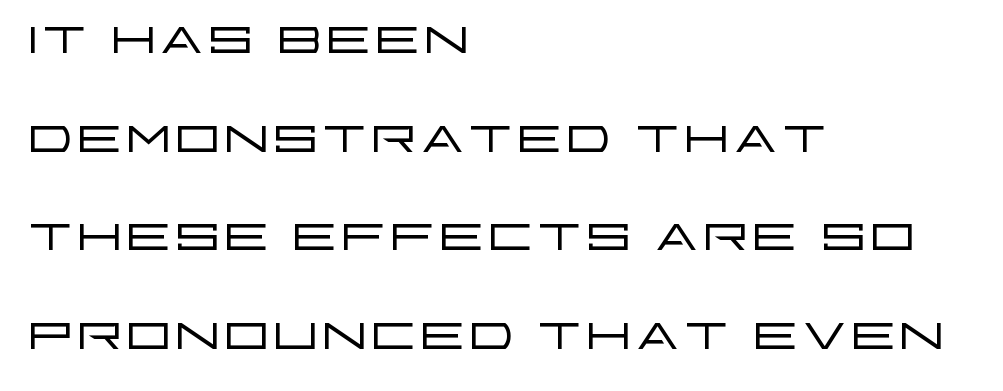
{"serif": "no", "italic": "no", "bold": "no", "weight": "light", "width": "wide", "stroke_contrast": "low", "x_height": "large", "monospaced": "no", "underline": "no", "align": "left", "line_spacing": "normal", "line_spacing_ratio": 1.35, "letter_spacing": "normal", "letter_spacing_em": 0.0, "glyph_px": 73}
